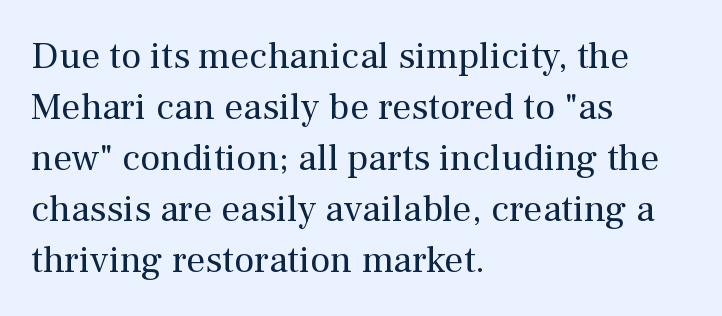
The image shows 38 px regular-weight serif type, upright; set left-aligned, normal line spacing (1.34x), normal letter spacing, not underlined; medium stroke contrast and a medium x-height.
